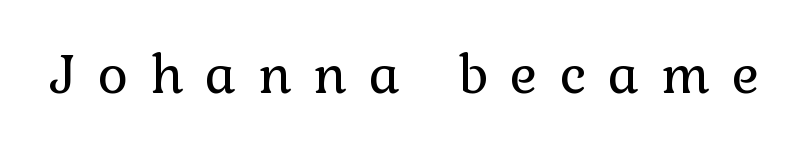
The image shows 52 px regular-weight serif type, upright; set unusually wide letter spacing (+0.42 em), not underlined; low stroke contrast and a medium x-height.
